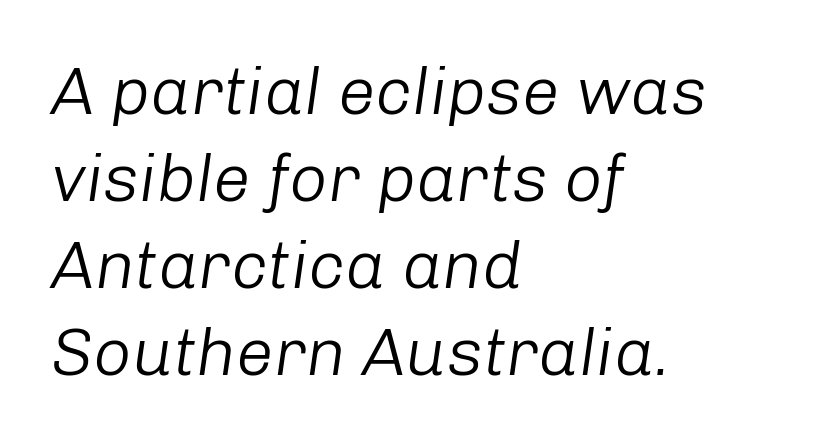
Reading down the block, your eye returns to a fixed left position each line. Compared with ordinary roman type, these characters are visibly tilted. Rule under the text: the space is simply empty. Compared with a typical body face, this is equally light or lighter still. Normally led — the rows are evenly, conventionally spaced.
